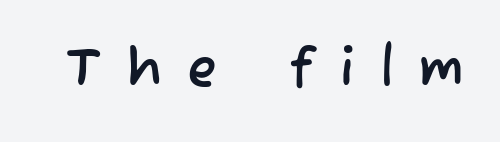
Q: Is the typeface a serif or a sans-serif typeface? A: Sans-serif.
Q: Is the text underlined? A: No.
Q: Is the spacing between letters normal or unusually wide? A: Unusually wide.
Q: Width (condensed, normal, or wide)? A: Normal.
Q: Stroke contrast? A: Low.
Q: x-height? A: Medium.
Q: Monospaced? A: No.
